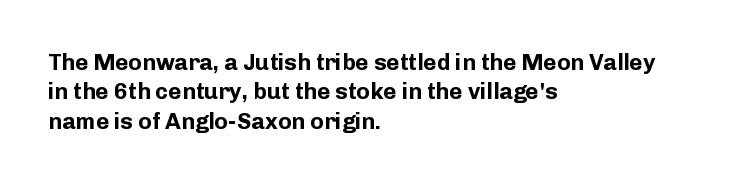
{"italic": "no", "bold": "yes", "underline": "no", "align": "left", "line_spacing": "normal", "line_spacing_ratio": 1.28, "letter_spacing": "normal", "letter_spacing_em": 0.0, "glyph_px": 23}
